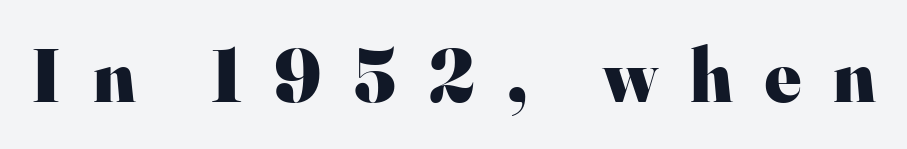
Q: Is the text bold? A: Yes.
Q: Is the text italic (slanted)? A: No, it is upright.
Q: Is the typeface a serif or a sans-serif typeface? A: Serif.
Q: Is the text underlined? A: No.
Q: Is the spacing between letters normal or unusually wide? A: Unusually wide.
Q: Width (condensed, normal, or wide)? A: Normal.
Q: Stroke contrast? A: High.
Q: x-height? A: Small.
Q: Monospaced? A: No.
